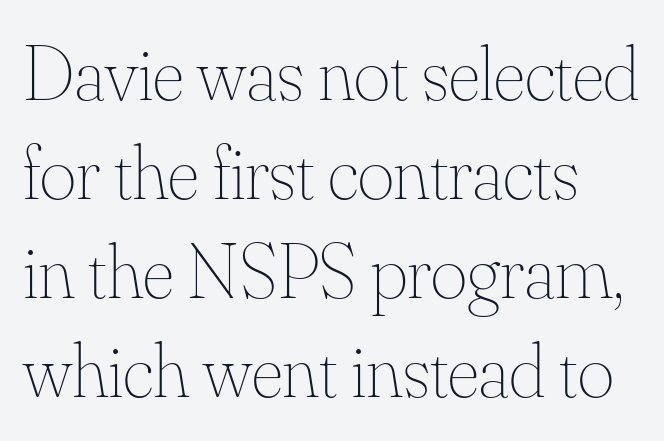
The image shows 78 px thin type, upright; set left-aligned, normal line spacing (1.27x), normal letter spacing, not underlined; medium stroke contrast and a small x-height.
